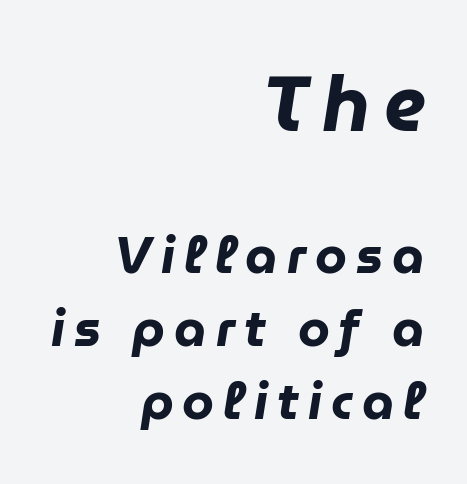
You'd pick this weight for a headline — it's a proper bold. If you drew a ruler down the right edge, every line would touch it. Do the characters align in a grid? No, the font is proportional. The block of text has a typical density, with ordinary space between rows. Note: larger setting up top, smaller setting below.
